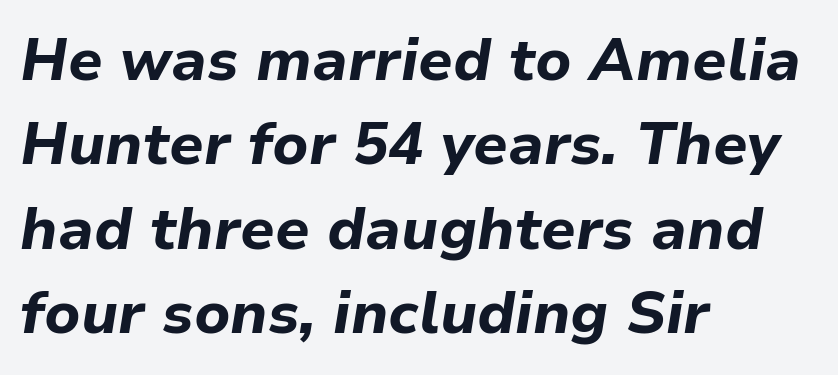
{"italic": "yes", "lean": "right", "slant_degrees": 9, "bold": "yes", "weight": "bold", "width": "normal", "stroke_contrast": "low", "x_height": "medium", "monospaced": "no", "underline": "no", "align": "left", "line_spacing": "normal", "line_spacing_ratio": 1.43, "letter_spacing": "normal", "letter_spacing_em": 0.0, "glyph_px": 59}
